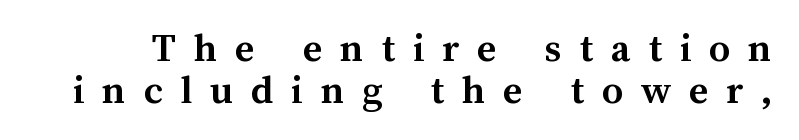
The image shows 42 px semibold type, upright; set tight line spacing (1.01x), unusually wide letter spacing (+0.42 em), not underlined; medium stroke contrast and a medium x-height.
